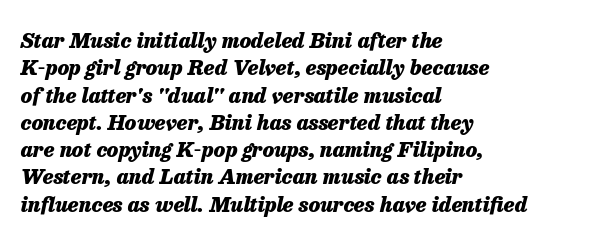
The image shows 21 px bold type, italic (leaning right); set left-aligned, normal line spacing (1.3x), normal letter spacing, not underlined.
